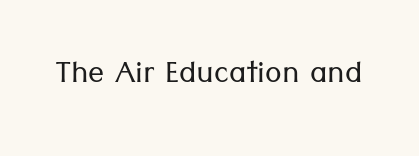
{"serif": "no", "italic": "no", "bold": "no", "weight": "light", "width": "normal", "stroke_contrast": "low", "x_height": "medium", "monospaced": "no", "underline": "no", "letter_spacing": "normal", "letter_spacing_em": 0.0, "glyph_px": 40}
